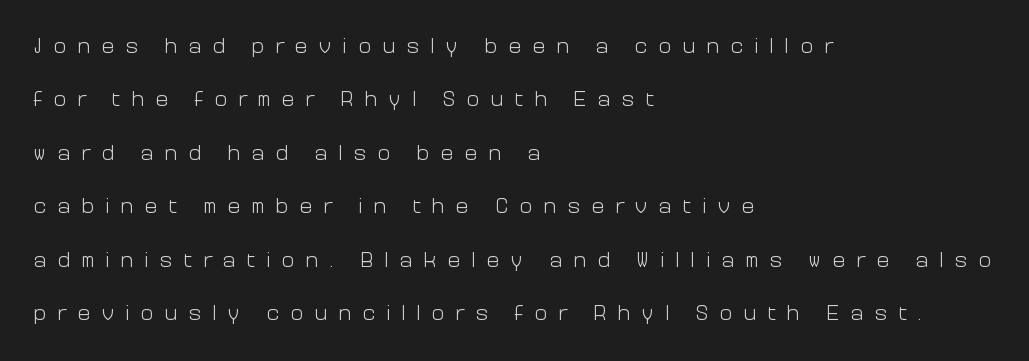
The passage shown is not bold in any degree. Rendered with straight, roman letterforms. The leading is generous, giving the passage an open texture. Left-aligned paragraph, ragged on the right. The gap between lines stays unmarked.
